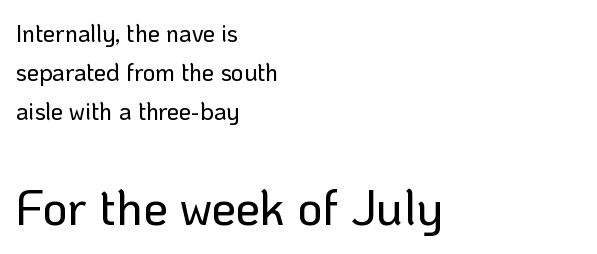
{"serif": "no", "italic": "no", "width": "normal", "stroke_contrast": "low", "x_height": "medium", "monospaced": "no", "underline": "no", "align": "left", "line_spacing": "normal", "line_spacing_ratio": 1.63, "letter_spacing": "normal", "letter_spacing_em": 0.0, "larger_block": "second", "size_ratio": 2.04, "glyph_px": 49}
